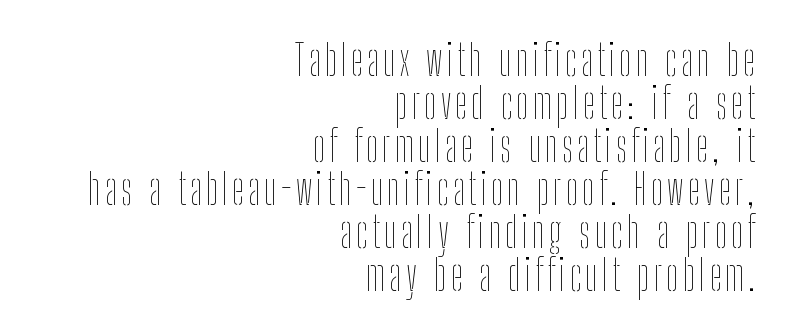
The image shows 43 px thin, condensed type, upright; set right-aligned, tight line spacing (1.0x), not underlined; low stroke contrast and a medium x-height.
